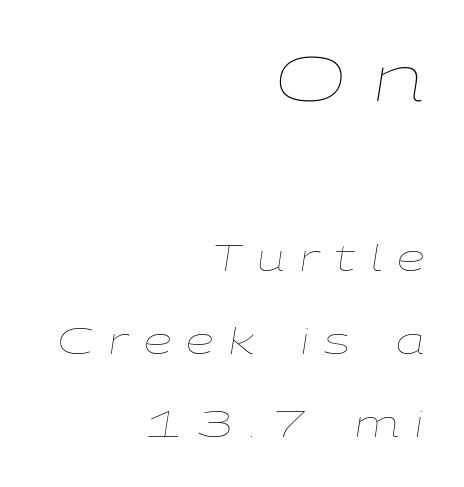
{"italic": "yes", "lean": "right", "slant_degrees": 9, "bold": "no", "weight": "thin", "width": "wide", "stroke_contrast": "low", "x_height": "medium", "monospaced": "no", "underline": "no", "align": "right", "line_spacing": "loose", "line_spacing_ratio": 2.31, "letter_spacing": "wide", "letter_spacing_em": 0.41, "larger_block": "first", "size_ratio": 1.75, "glyph_px": 63}
